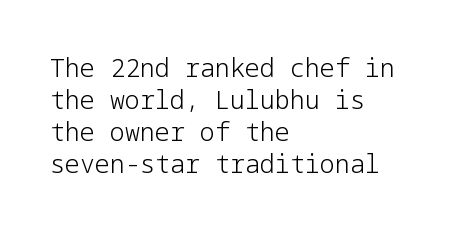
The image shows 25 px text type, upright; set left-aligned, normal line spacing (1.28x), normal letter spacing, not underlined.
